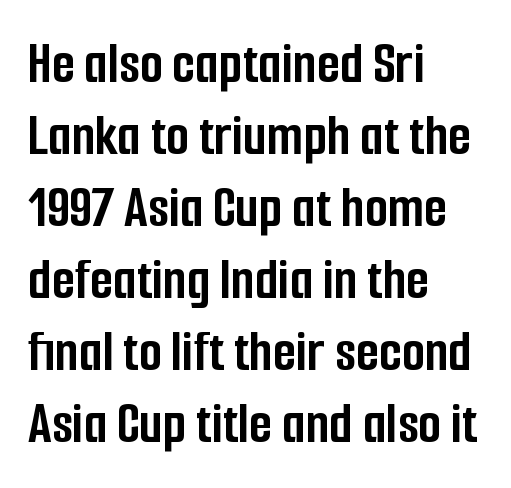
Examine the stroke ends and you'll find no serifs. Summary of weight: heavy, a full bold. The lettering holds an erect, upright posture throughout. Each letter keeps its own natural width here, so spacing adapts to shape. The area under the type is left untouched.
